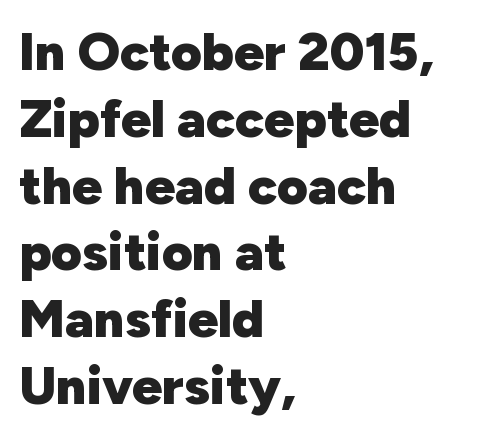
The image shows 53 px heavy sans-serif type, upright; set left-aligned, normal line spacing (1.26x), normal letter spacing, not underlined; low stroke contrast and a medium x-height.
